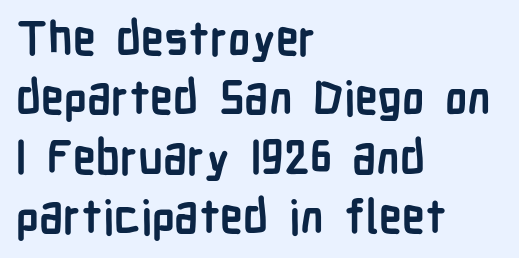
The image shows 46 px semibold, condensed sans-serif type, upright; set left-aligned, normal line spacing (1.29x), normal letter spacing, not underlined; low stroke contrast and a medium x-height.
